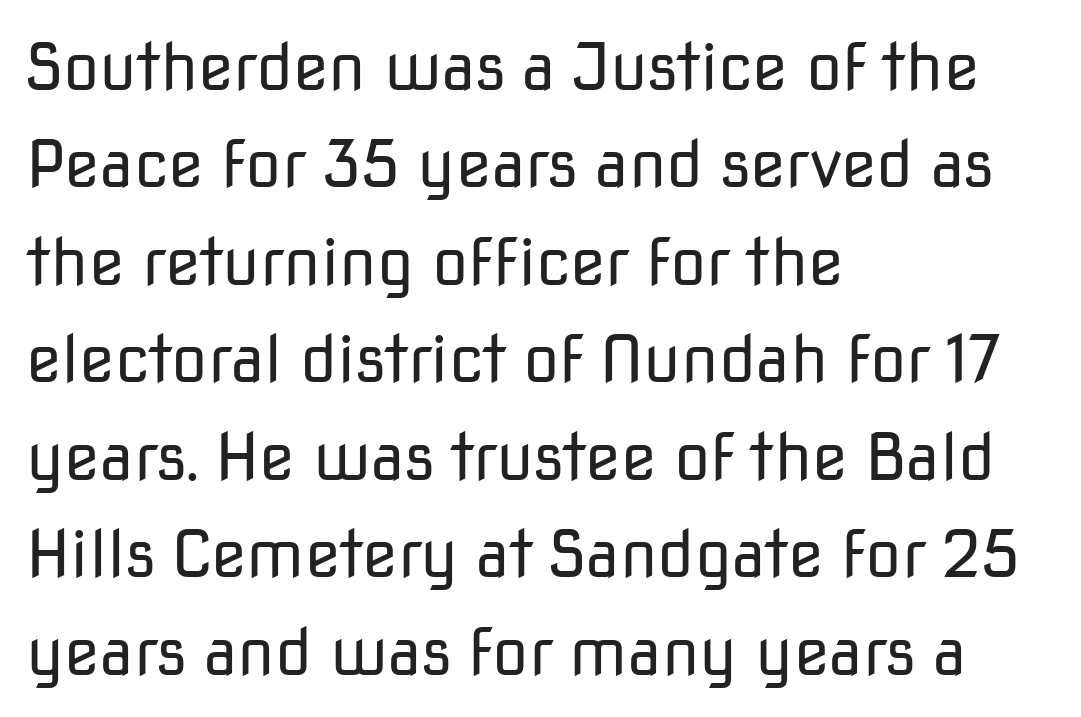
The image shows 65 px regular-weight sans-serif type, upright; set left-aligned, normal line spacing (1.5x), normal letter spacing, not underlined; low stroke contrast and a medium x-height.
